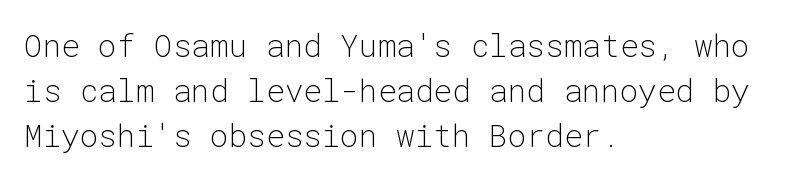
A bare baseline throughout the passage. Ascenders rise straight up at ninety degrees. These lines are set flush left with a ragged right edge. The letters look calm and open, with moderate or lighter stems. This sample has the even, mechanical cadence of fixed-width lettering.
